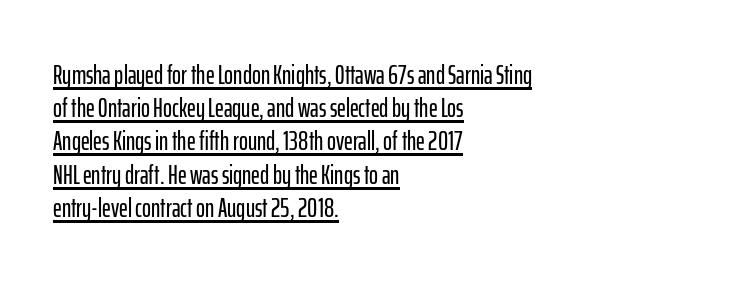
{"italic": "no", "underline": "yes", "align": "left", "line_spacing_ratio": 1.23, "letter_spacing": "normal", "letter_spacing_em": 0.0, "glyph_px": 27}
